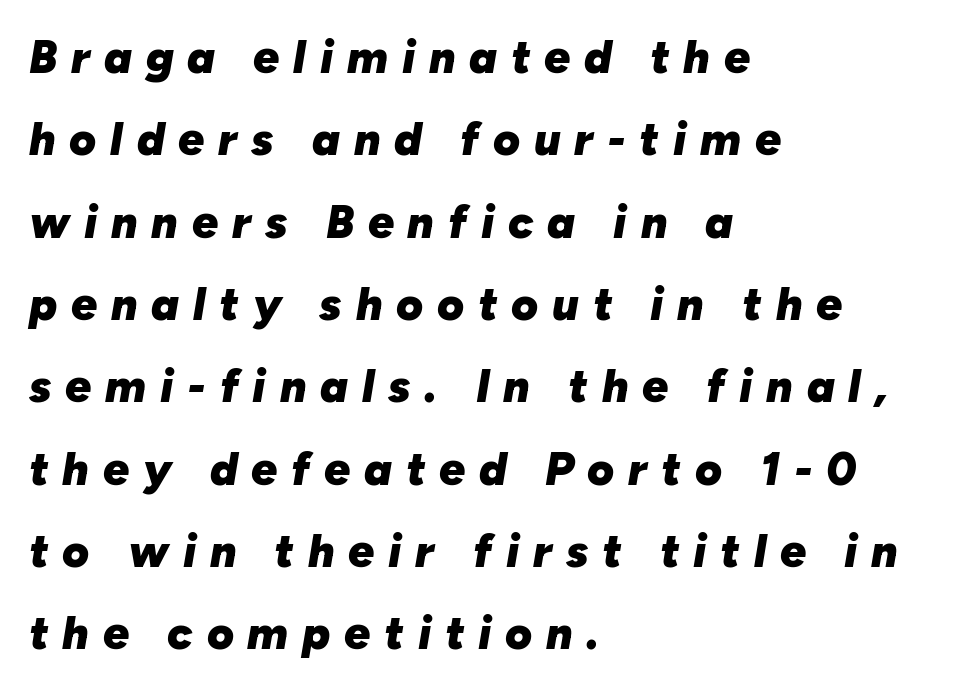
Q: Is the text bold? A: Yes.
Q: Is the text italic (slanted)? A: Yes, it leans right by about 10 degrees.
Q: Is the text underlined? A: No.
Q: How is the paragraph aligned? A: Left-aligned.
Q: Is the spacing between letters normal or unusually wide? A: Unusually wide.
Q: Width (condensed, normal, or wide)? A: Normal.
Q: Stroke contrast? A: Low.
Q: x-height? A: Medium.
Q: Monospaced? A: No.
